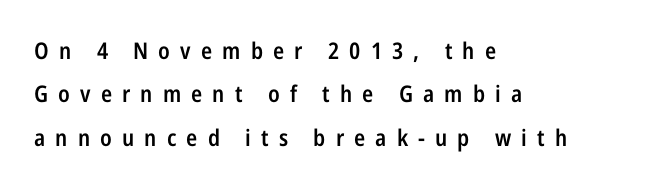
{"italic": "no", "bold": "semi", "underline": "no", "align": "left", "line_spacing_ratio": 1.89, "letter_spacing": "wide", "letter_spacing_em": 0.44, "glyph_px": 23}
